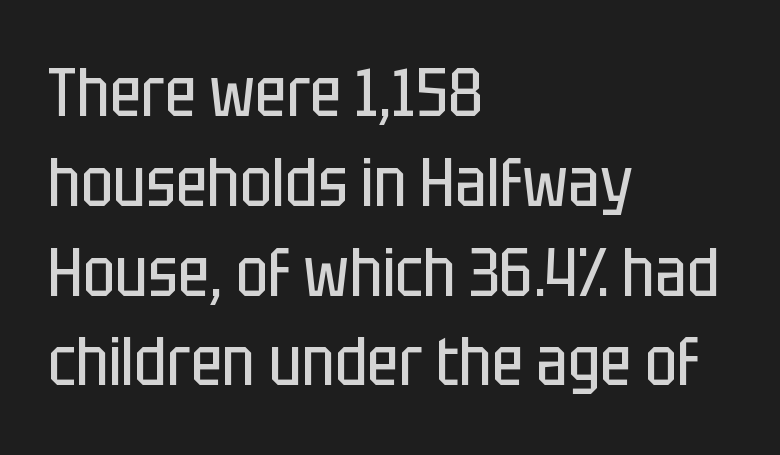
The image shows 68 px regular-weight, condensed sans-serif type, upright; set left-aligned, normal line spacing (1.32x), normal letter spacing, not underlined; low stroke contrast and a large x-height.
